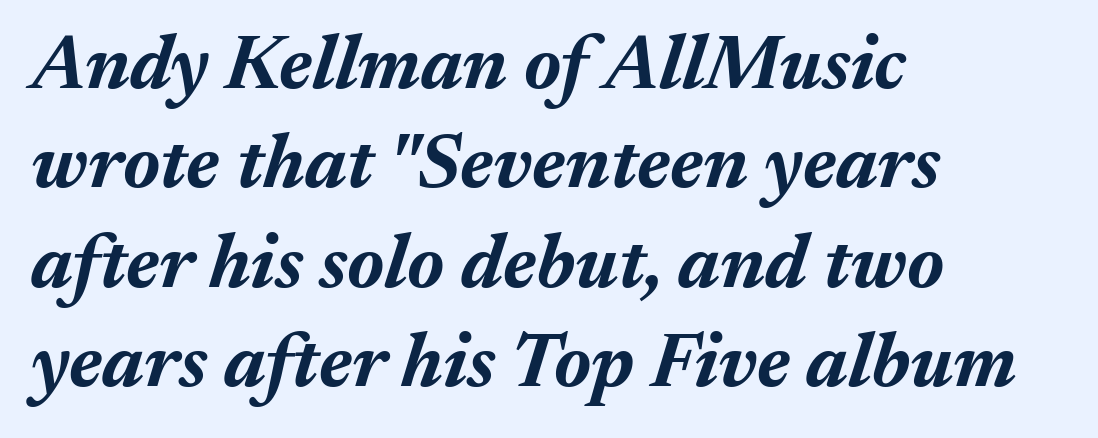
{"italic": "yes", "lean": "right", "slant_degrees": 17, "bold": "yes", "weight": "bold", "width": "normal", "stroke_contrast": "medium", "x_height": "medium", "monospaced": "no", "underline": "no", "align": "left", "line_spacing": "normal", "line_spacing_ratio": 1.29, "letter_spacing": "normal", "letter_spacing_em": 0.0, "glyph_px": 77}
